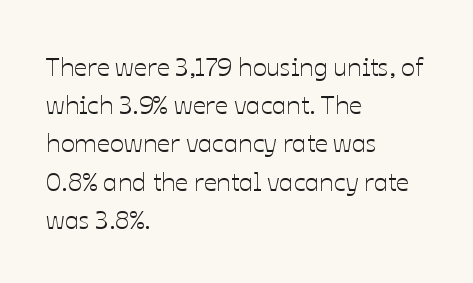
The image shows 26 px text type, upright; set left-aligned, normal line spacing (1.47x), normal letter spacing, not underlined.
